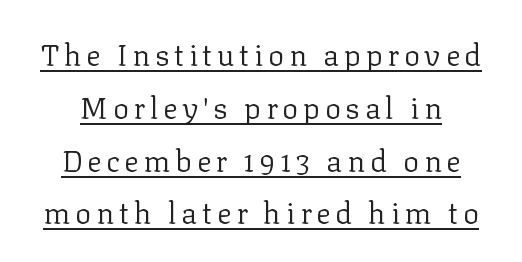
{"serif": "yes", "italic": "no", "bold": "no", "weight": "regular", "width": "normal", "stroke_contrast": "low", "x_height": "medium", "monospaced": "no", "underline": "yes", "line_spacing_ratio": 1.76, "glyph_px": 30}
